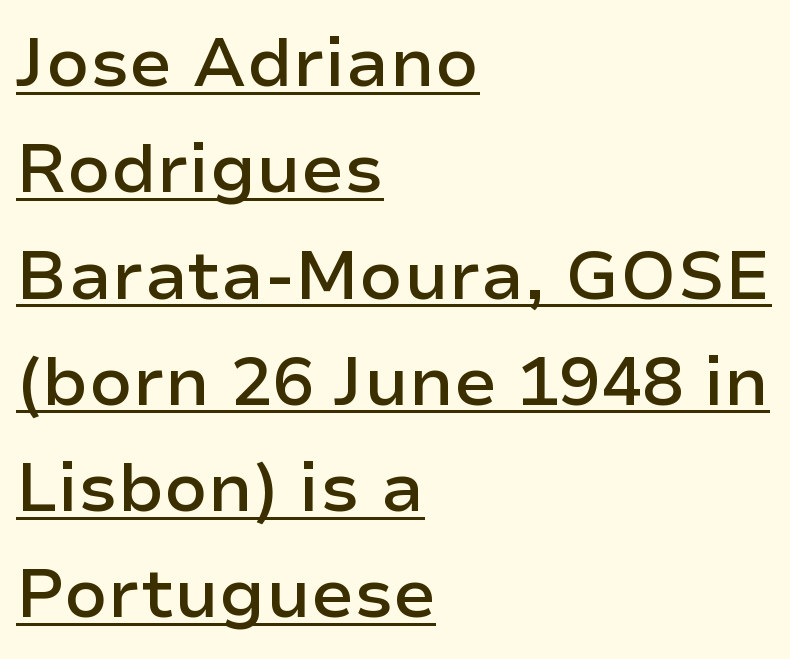
{"serif": "no", "italic": "no", "bold": "semi", "weight": "semibold", "width": "normal", "stroke_contrast": "low", "x_height": "medium", "monospaced": "no", "underline": "yes", "align": "left", "line_spacing": "normal", "line_spacing_ratio": 1.54, "letter_spacing": "normal", "letter_spacing_em": 0.0, "glyph_px": 69}
